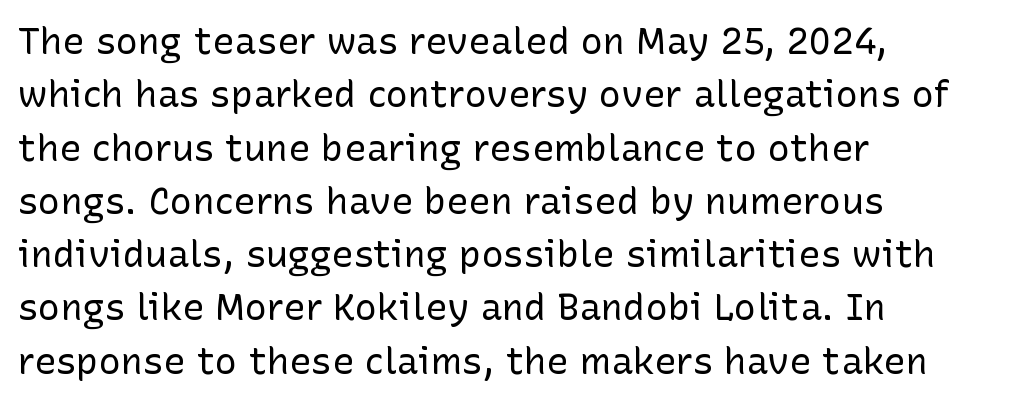
The string is rendered with underlining switched off. The typesetting does not lean heavy: it is not bold. A typesetter would label this face a sans. These lines stack with their left ends in a neat column. Reading down the column, the eye jumps a familiar distance to each next line.
